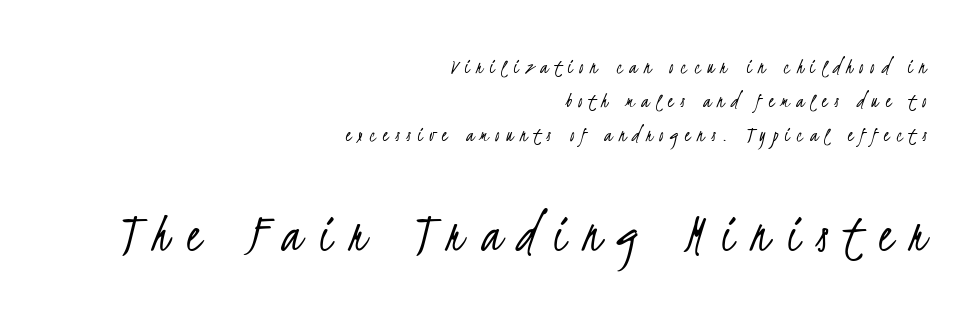
The image shows 56 px light, condensed sans-serif type; set right-aligned, normal line spacing (1.54x), unusually wide letter spacing (+0.31 em), not underlined; the second (bottom) block is 2.55x larger; low stroke contrast and a small x-height.
